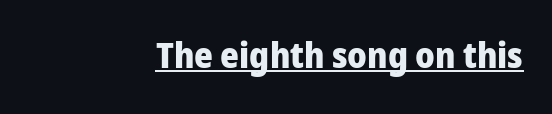
The image shows 36 px heavy sans-serif type, upright; set right-aligned, normal letter spacing, underlined; low stroke contrast and a medium x-height.
